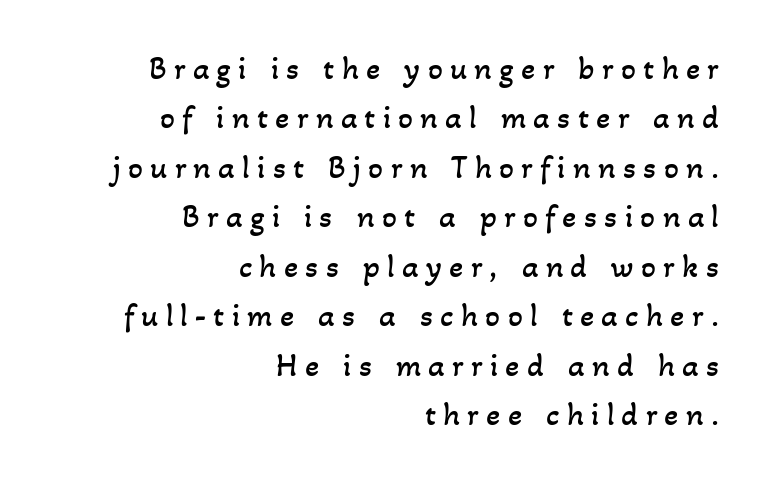
{"bold": "no", "weight": "regular", "width": "normal", "stroke_contrast": "low", "x_height": "small", "monospaced": "no", "underline": "no", "align": "right", "line_spacing": "normal", "line_spacing_ratio": 1.5, "letter_spacing": "wide", "letter_spacing_em": 0.22, "glyph_px": 33}
